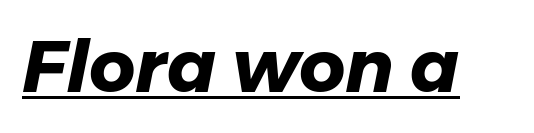
{"italic": "yes", "lean": "right", "slant_degrees": 11, "bold": "yes", "weight": "heavy", "width": "normal", "stroke_contrast": "low", "x_height": "medium", "monospaced": "no", "underline": "yes", "letter_spacing": "normal", "letter_spacing_em": 0.0, "glyph_px": 72}
